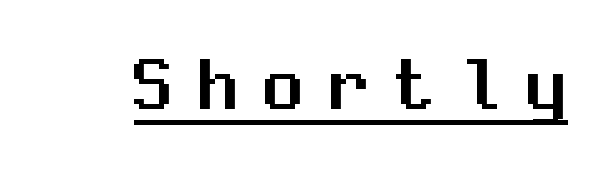
{"serif": "no", "italic": "no", "width": "normal", "stroke_contrast": "medium", "x_height": "medium", "monospaced": "yes", "underline": "yes", "letter_spacing": "wide", "letter_spacing_em": 0.33, "glyph_px": 79}
